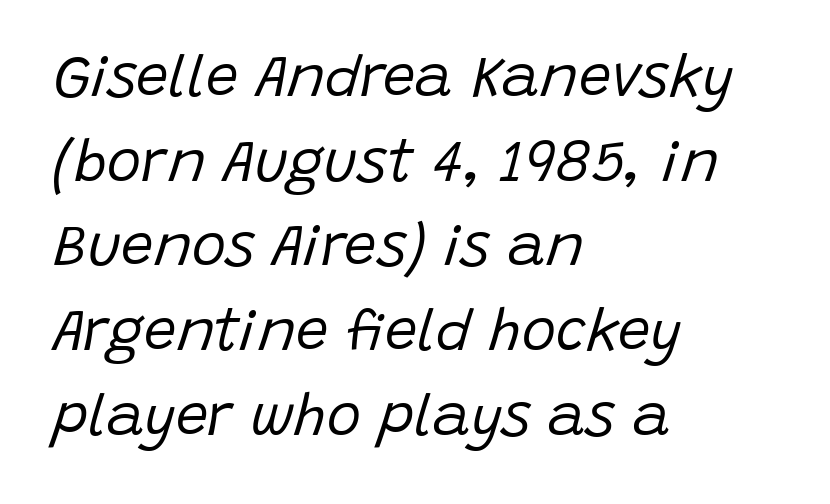
{"italic": "yes", "lean": "right", "slant_degrees": 15, "bold": "no", "weight": "regular", "width": "normal", "stroke_contrast": "low", "x_height": "large", "monospaced": "no", "underline": "no", "align": "left", "line_spacing": "normal", "line_spacing_ratio": 1.46, "letter_spacing": "normal", "letter_spacing_em": 0.0, "glyph_px": 58}
